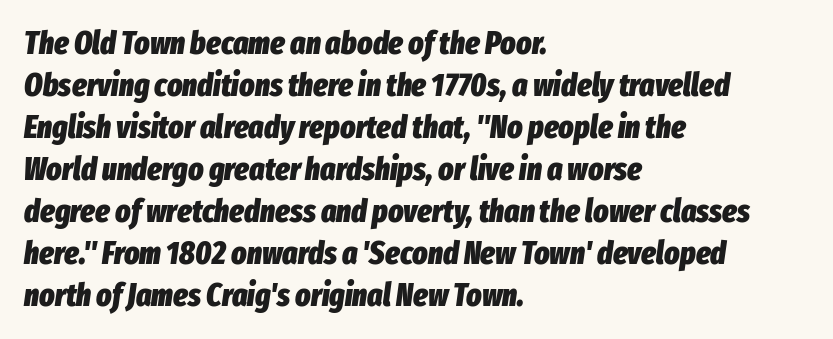
{"italic": "yes", "lean": "right", "slant_degrees": 8, "bold": "yes", "weight": "heavy", "width": "condensed", "stroke_contrast": "low", "x_height": "medium", "monospaced": "no", "underline": "no", "align": "left", "line_spacing": "normal", "line_spacing_ratio": 1.31, "letter_spacing": "normal", "letter_spacing_em": 0.0, "glyph_px": 32}
